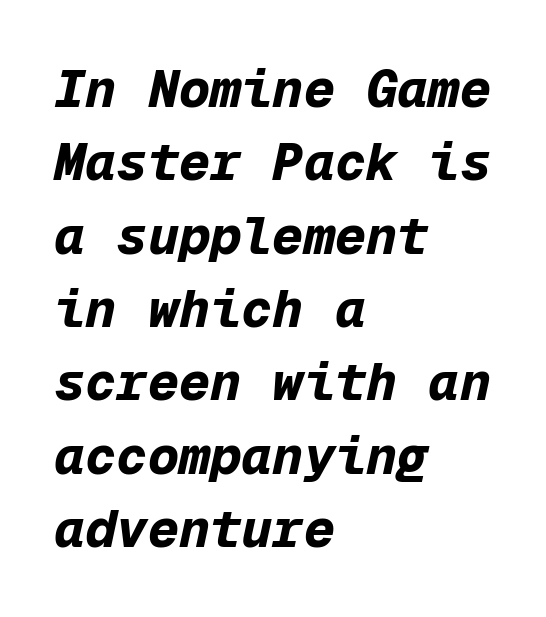
Q: Is the text bold? A: Yes.
Q: Is the text italic (slanted)? A: Yes, it leans right by about 12 degrees.
Q: Is the text underlined? A: No.
Q: How is the paragraph aligned? A: Left-aligned.
Q: Is the spacing between letters normal or unusually wide? A: Normal.
Q: Is the spacing between lines tight, normal or loose? A: Normal.
Q: Width (condensed, normal, or wide)? A: Normal.
Q: Stroke contrast? A: Low.
Q: x-height? A: Medium.
Q: Monospaced? A: Yes.
